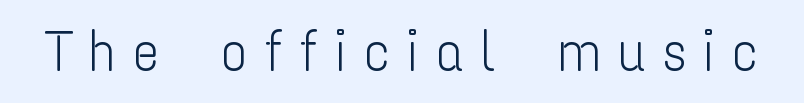
The image shows 57 px light, condensed sans-serif type, upright; set unusually wide letter spacing (+0.28 em), not underlined; low stroke contrast and a medium x-height.
